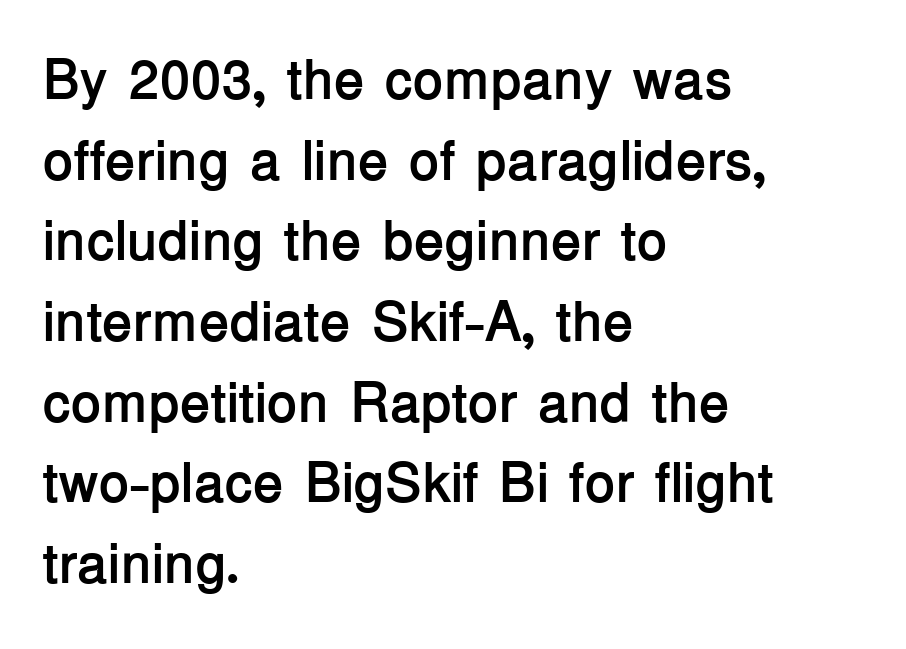
Q: Is the text bold? A: Yes.
Q: Is the text italic (slanted)? A: No, it is upright.
Q: Is the typeface a serif or a sans-serif typeface? A: Sans-serif.
Q: Is the text underlined? A: No.
Q: How is the paragraph aligned? A: Left-aligned.
Q: Is the spacing between letters normal or unusually wide? A: Normal.
Q: Is the spacing between lines tight, normal or loose? A: Normal.
Q: Width (condensed, normal, or wide)? A: Normal.
Q: Stroke contrast? A: Low.
Q: x-height? A: Medium.
Q: Monospaced? A: No.
